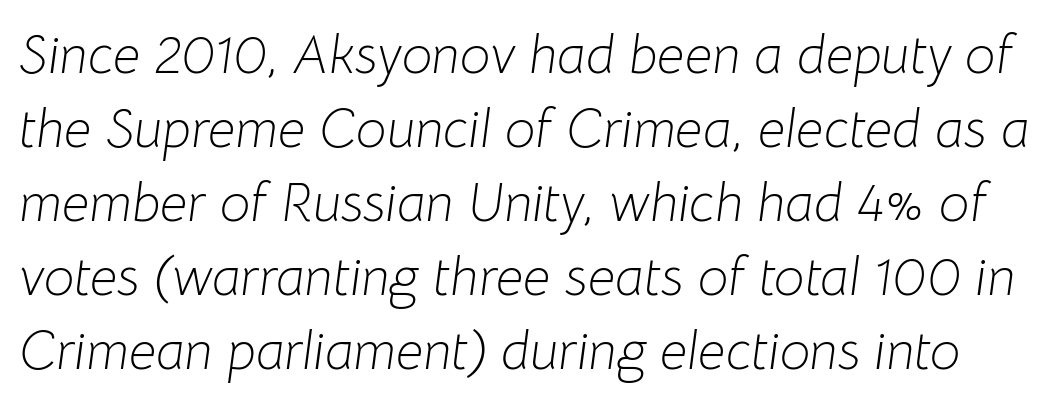
{"italic": "yes", "lean": "right", "slant_degrees": 8, "bold": "no", "weight": "light", "width": "normal", "stroke_contrast": "low", "x_height": "medium", "monospaced": "no", "underline": "no", "line_spacing": "normal", "line_spacing_ratio": 1.37, "letter_spacing": "normal", "letter_spacing_em": 0.0, "glyph_px": 54}
